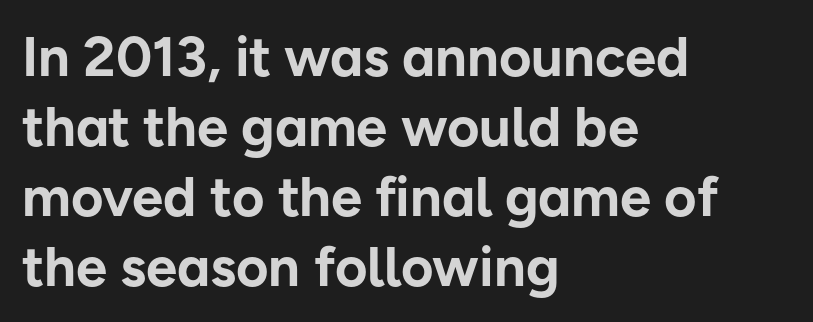
Q: Is the text bold? A: Yes.
Q: Is the text italic (slanted)? A: No, it is upright.
Q: Is the typeface a serif or a sans-serif typeface? A: Sans-serif.
Q: Is the text underlined? A: No.
Q: How is the paragraph aligned? A: Left-aligned.
Q: Is the spacing between letters normal or unusually wide? A: Normal.
Q: Is the spacing between lines tight, normal or loose? A: Normal.
Q: Width (condensed, normal, or wide)? A: Normal.
Q: Stroke contrast? A: Low.
Q: x-height? A: Medium.
Q: Monospaced? A: No.
